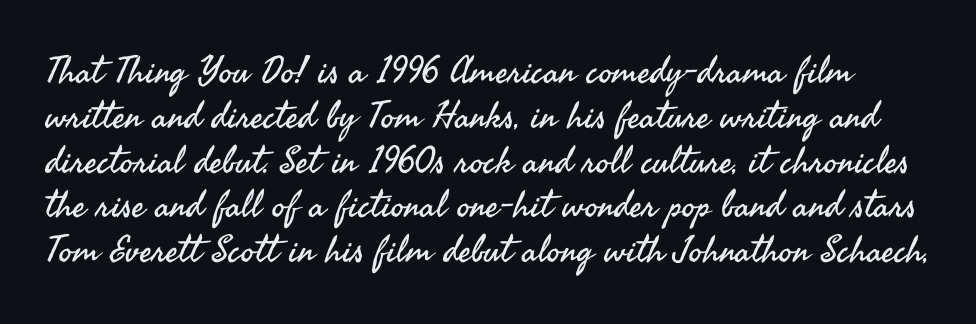
The rendering uses natural spacing where letterforms have individual widths. Honestly, there is no underline to notice here at all. Default kerning and tracking; the words read as compact shapes. Bold? No — there's no thickening of the strokes. Are there feet on the stems? There aren't — it's a sans.
